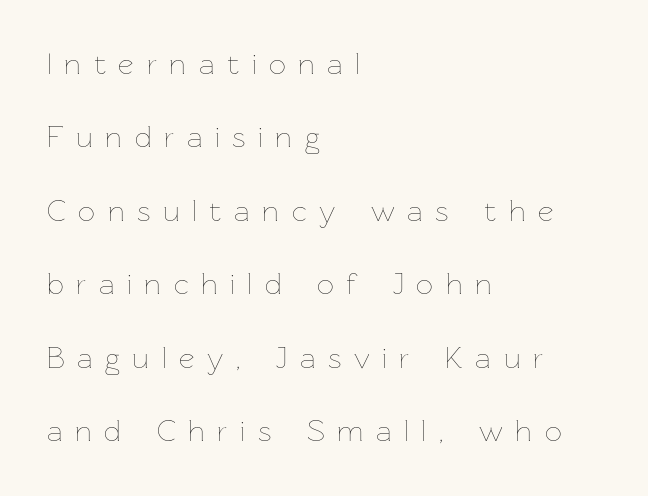
{"italic": "no", "bold": "no", "weight": "thin", "width": "normal", "stroke_contrast": "low", "x_height": "medium", "monospaced": "no", "underline": "no", "align": "left", "line_spacing": "loose", "line_spacing_ratio": 2.45, "letter_spacing": "wide", "letter_spacing_em": 0.42, "glyph_px": 30}
